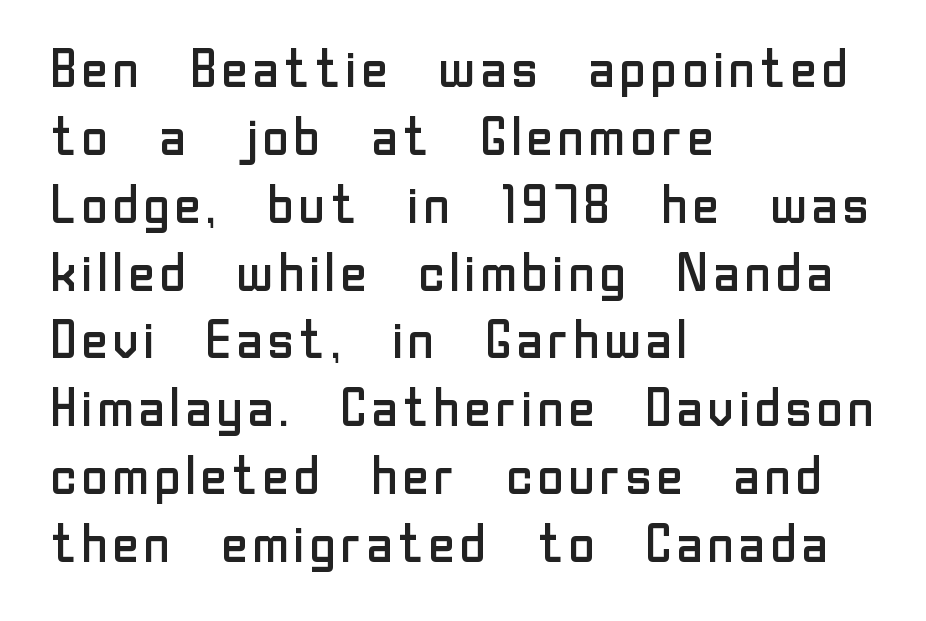
{"serif": "no", "italic": "no", "bold": "no", "weight": "regular", "width": "normal", "stroke_contrast": "low", "x_height": "medium", "monospaced": "no", "underline": "no", "align": "left", "line_spacing": "normal", "line_spacing_ratio": 1.28, "letter_spacing": "normal", "letter_spacing_em": 0.0, "glyph_px": 53}
